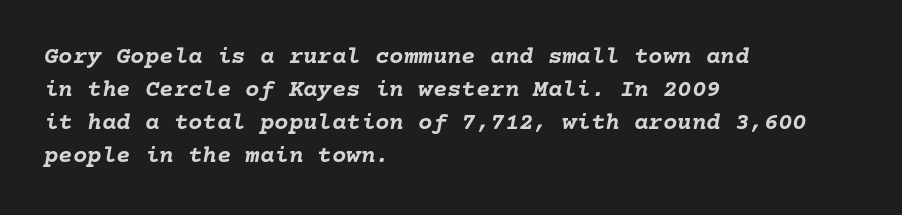
Each new line begins a customary step beneath the previous one. The lines are quadded left. Descenders are the only things crossing below the line. A typesetter would mark this as italic.
